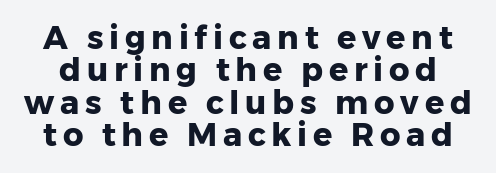
The image shows 32 px heavy sans-serif type, upright; set tight line spacing (1.01x), not underlined; low stroke contrast and a medium x-height.
